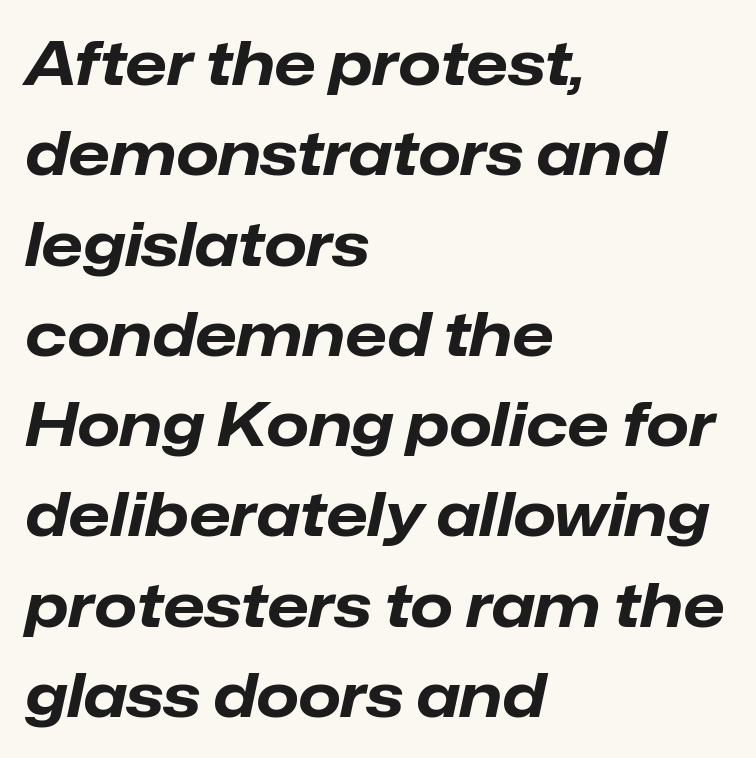
{"italic": "yes", "lean": "right", "slant_degrees": 12, "bold": "yes", "weight": "bold", "width": "normal", "stroke_contrast": "low", "x_height": "medium", "monospaced": "no", "underline": "no", "align": "left", "line_spacing": "normal", "line_spacing_ratio": 1.48, "letter_spacing": "normal", "letter_spacing_em": 0.0, "glyph_px": 61}
